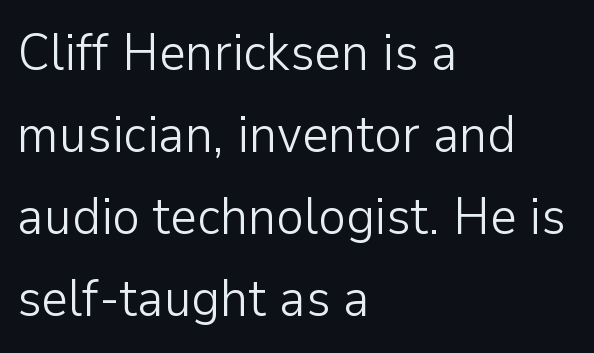
What stands out about the letter spacing? Nothing — it is the standard amount. Weight: not bold — regular or lighter. The passage shown is typeset with a sans-serif family. Spacing verdict: proportional, widths tailored to each character. Horizontal alignment here is leftward, the default for most running prose.
